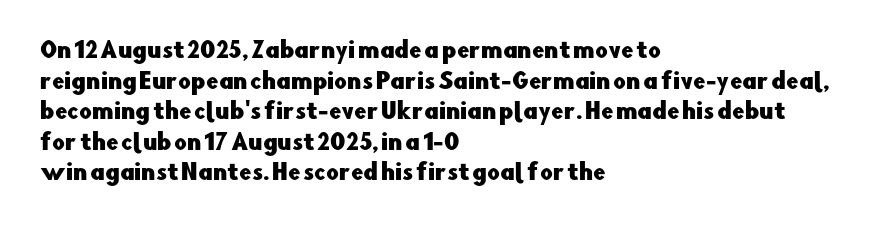
If you drew a line through each stem, it would be perfectly vertical. Honestly, the letter spacing is just normal — you wouldn't notice it. The words here are not underlined. Notice how the passage keeps a crisp vertical edge on the left only. Interline gaps are of average width in this sample.
